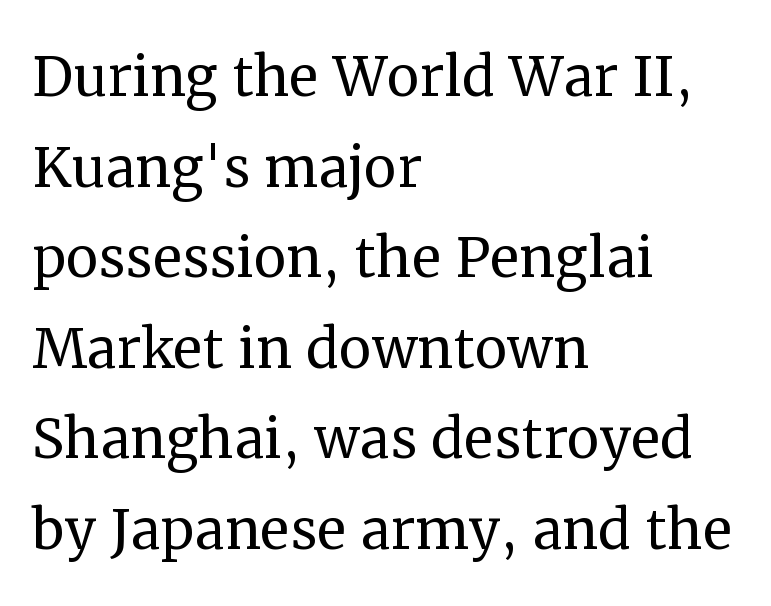
Characters follow at the spacing the type designer built in. In CSS terms this would be text-align: left. Letters have the restrained weight of plain body copy at most. Characters remain perfectly vertical along every line. Do the characters align in a grid? No, the font is proportional. The characters display serif detailing at their extremities.
